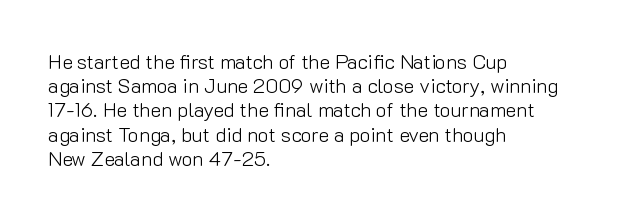
{"italic": "no", "bold": "no", "underline": "no", "align": "left", "line_spacing_ratio": 1.21, "letter_spacing": "normal", "letter_spacing_em": 0.0, "glyph_px": 20}
